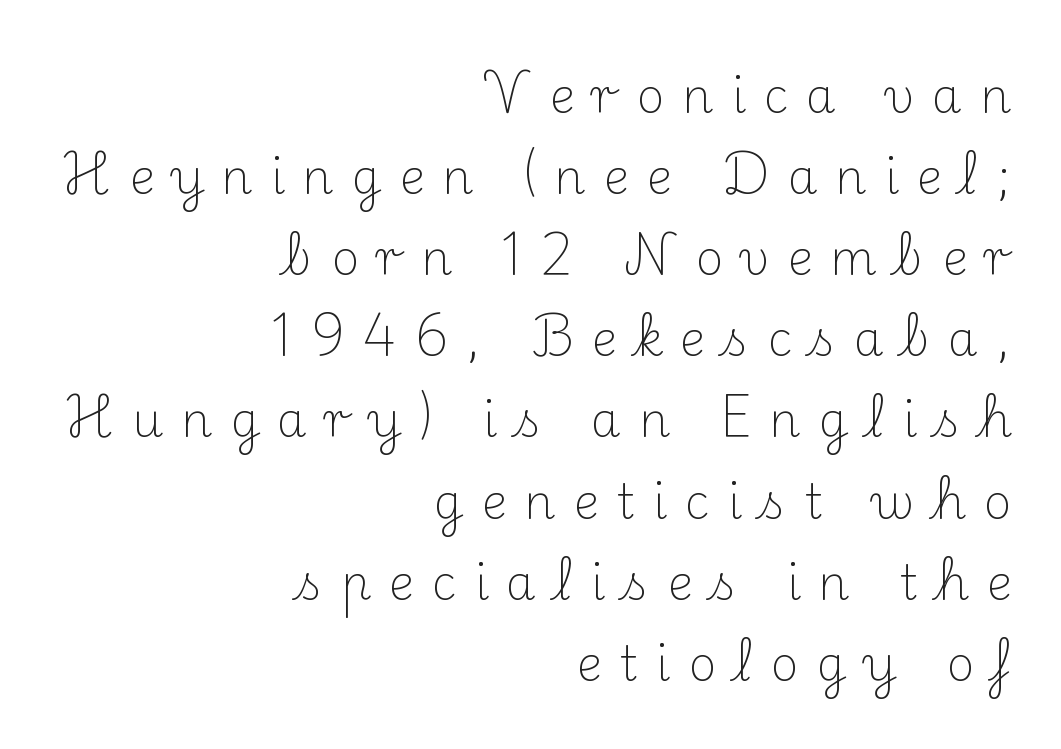
The image shows 48 px light serif type, upright; set right-aligned, normal line spacing (1.69x), unusually wide letter spacing (+0.37 em), not underlined; medium stroke contrast and a small x-height.
